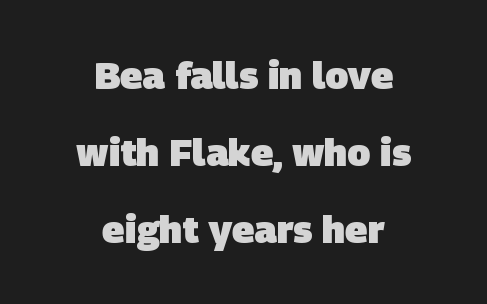
The image shows 38 px heavy sans-serif type; set centered, loose line spacing (2.02x), normal letter spacing, not underlined; low stroke contrast and a large x-height.
